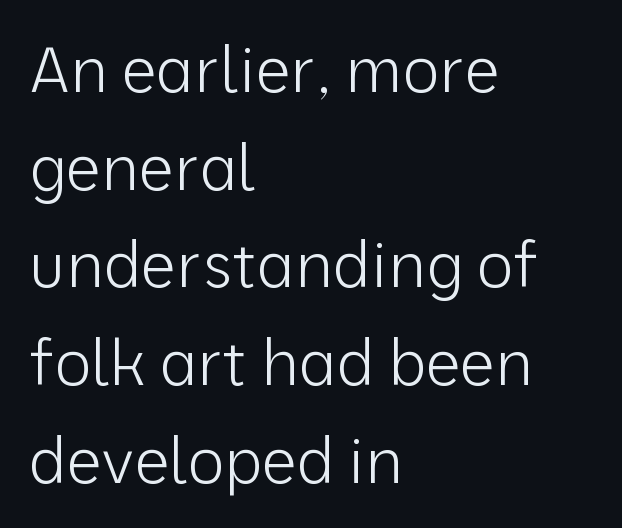
The image shows 63 px light sans-serif type, upright; set left-aligned, normal line spacing (1.55x), normal letter spacing, not underlined; low stroke contrast and a medium x-height.
